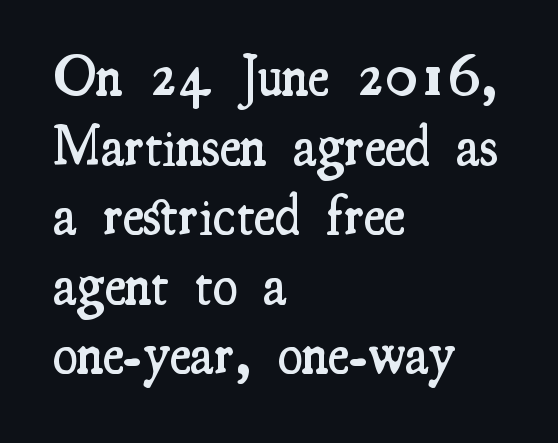
The image shows 57 px semibold, condensed serif type, upright; set left-aligned, line spacing 1.22x, normal letter spacing, not underlined; medium stroke contrast and a small x-height.
